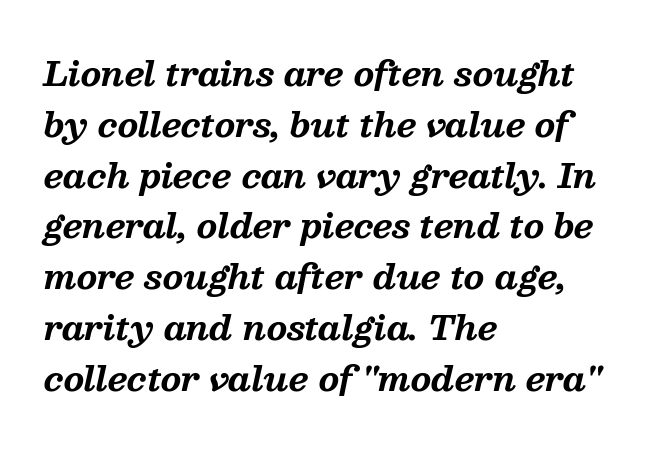
The image shows 33 px bold serif type, italic (leaning right); set left-aligned, normal line spacing (1.54x), normal letter spacing, not underlined; medium stroke contrast and a medium x-height.
